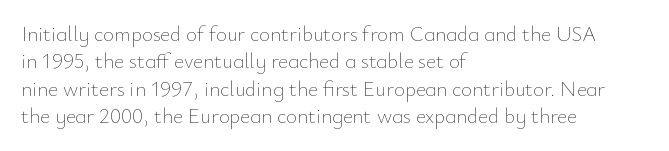
Q: Is the text bold? A: No.
Q: Is the text italic (slanted)? A: No, it is upright.
Q: Is the text underlined? A: No.
Q: How is the paragraph aligned? A: Left-aligned.
Q: Is the spacing between letters normal or unusually wide? A: Normal.
Q: Is the spacing between lines tight, normal or loose? A: Normal.
